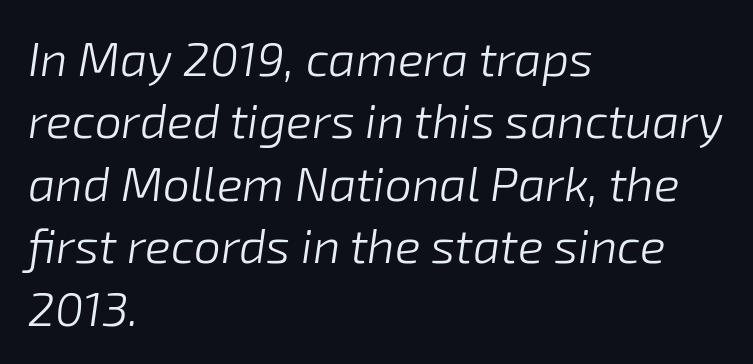
Is the block centered? No — it sits flush against the left margin. You could call the tracking neutral — neither tight nor loose. Varying glyph widths throughout — classic text-font behaviour. Posture: slanted. Horizontal bands of white between lines are of average thickness.
